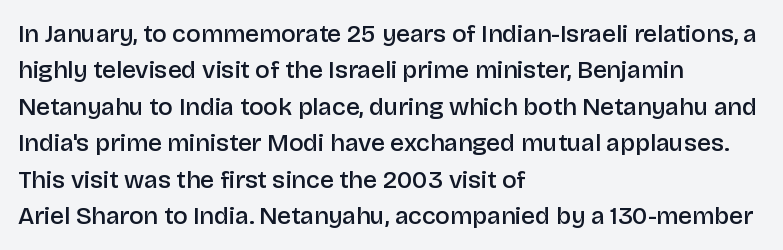
The image shows 25 px text type, upright; set left-aligned, normal line spacing (1.46x), normal letter spacing, not underlined.
